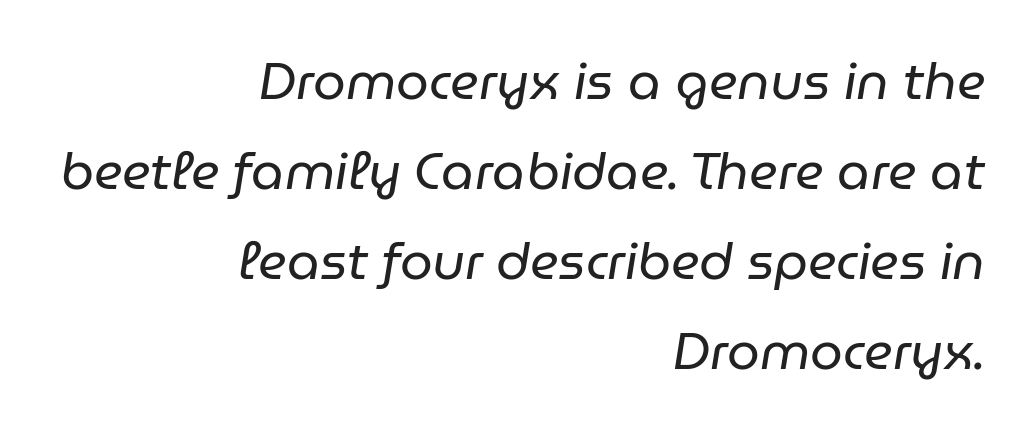
Q: Is the text bold? A: No.
Q: Is the text italic (slanted)? A: Yes, it leans right by about 9 degrees.
Q: Is the text underlined? A: No.
Q: How is the paragraph aligned? A: Right-aligned.
Q: Is the spacing between letters normal or unusually wide? A: Normal.
Q: Width (condensed, normal, or wide)? A: Normal.
Q: Stroke contrast? A: Low.
Q: x-height? A: Medium.
Q: Monospaced? A: No.
